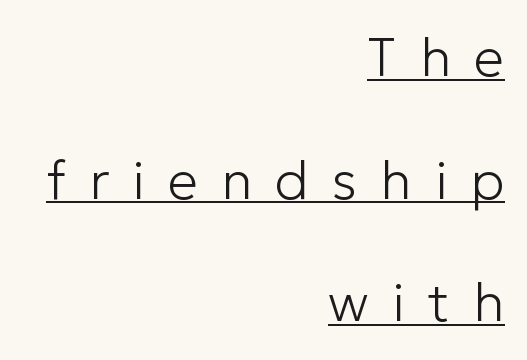
The image shows 54 px light sans-serif type, upright; set right-aligned, loose line spacing (2.27x), unusually wide letter spacing (+0.43 em), underlined; low stroke contrast and a medium x-height.
